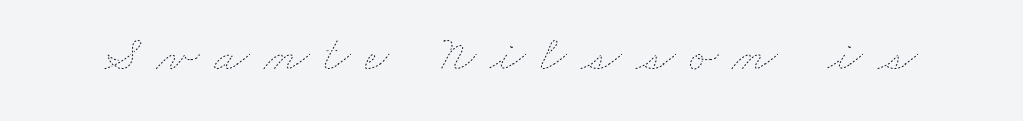
{"bold": "no", "weight": "thin", "width": "wide", "stroke_contrast": "low", "x_height": "small", "monospaced": "no", "underline": "no", "letter_spacing": "wide", "letter_spacing_em": 0.28, "glyph_px": 52}
